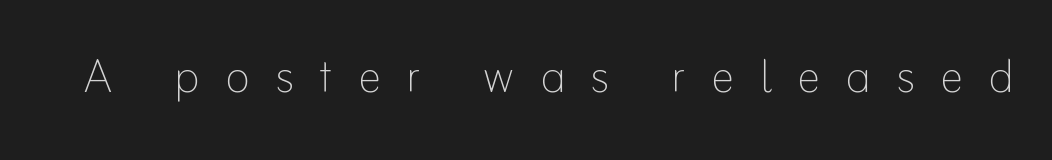
Q: Is the text bold? A: No.
Q: Is the text italic (slanted)? A: No, it is upright.
Q: Is the text underlined? A: No.
Q: Is the spacing between letters normal or unusually wide? A: Unusually wide.
Q: Width (condensed, normal, or wide)? A: Normal.
Q: Stroke contrast? A: Low.
Q: x-height? A: Small.
Q: Monospaced? A: No.
